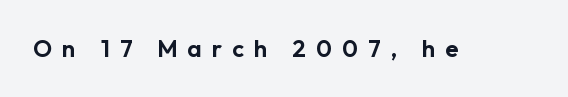
Style check: upright. A typesetter would call this heavily tracked-out type. A bare baseline throughout the passage.
